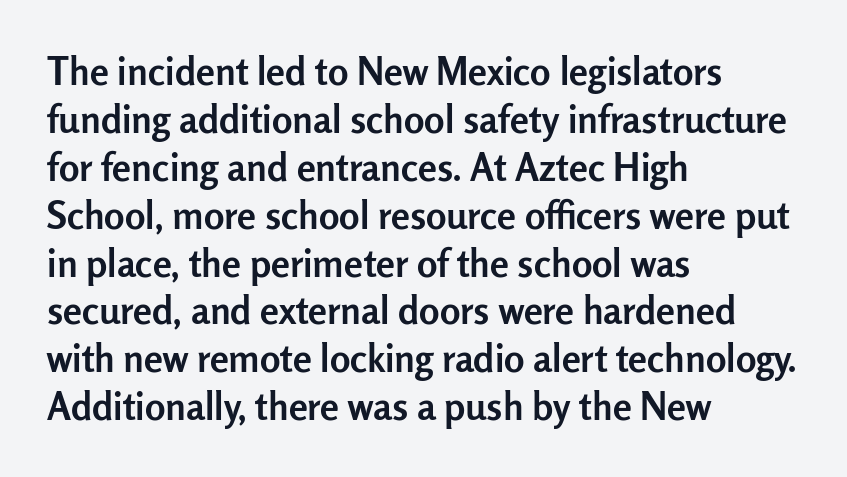
The image shows 38 px semibold sans-serif type, upright; set left-aligned, normal line spacing (1.26x), normal letter spacing, not underlined; low stroke contrast and a medium x-height.
